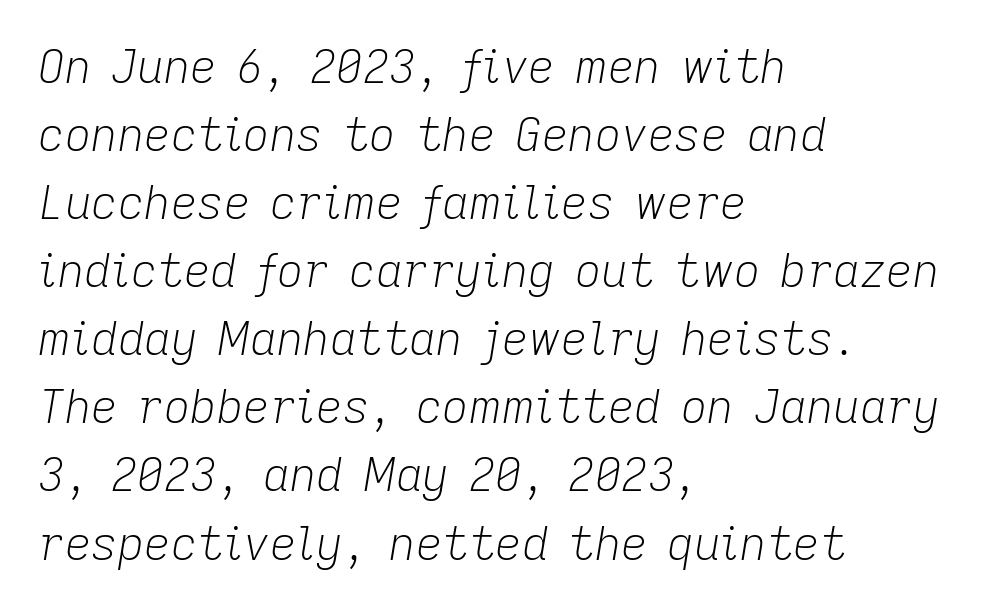
The image shows 46 px light type, italic (leaning right); set left-aligned, normal line spacing (1.48x), normal letter spacing, not underlined; low stroke contrast and a medium x-height.
